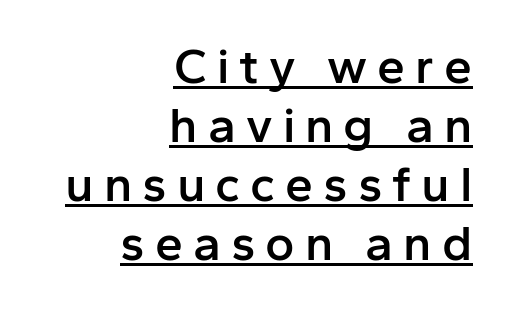
The image shows 50 px semibold sans-serif type, upright; set right-aligned, line spacing 1.18x, unusually wide letter spacing (+0.2 em), underlined; low stroke contrast and a medium x-height.
